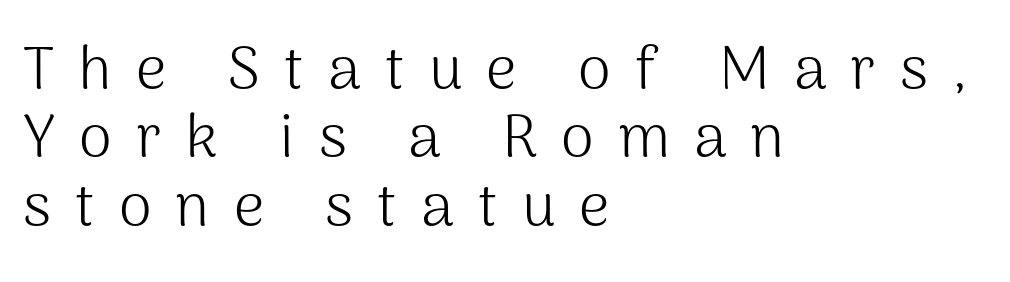
The image shows 60 px light sans-serif type, upright; set left-aligned, tight line spacing (1.14x), unusually wide letter spacing (+0.4 em), not underlined; medium stroke contrast and a medium x-height.
